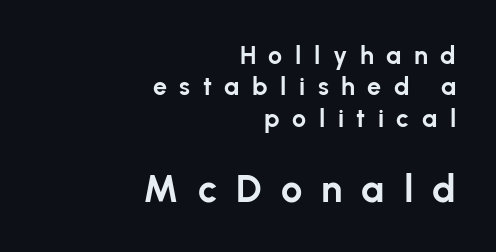
Q: Is the text bold? A: Yes.
Q: Is the text italic (slanted)? A: No, it is upright.
Q: Is the typeface a serif or a sans-serif typeface? A: Sans-serif.
Q: Is the text underlined? A: No.
Q: How is the paragraph aligned? A: Right-aligned.
Q: Is the spacing between letters normal or unusually wide? A: Unusually wide.
Q: Is the spacing between lines tight, normal or loose? A: Normal.
Q: Which block of text is set in a larger size, the first (top) or the second (bottom)? A: The second (bottom) one.
Q: Width (condensed, normal, or wide)? A: Normal.
Q: Stroke contrast? A: Low.
Q: x-height? A: Medium.
Q: Monospaced? A: No.
